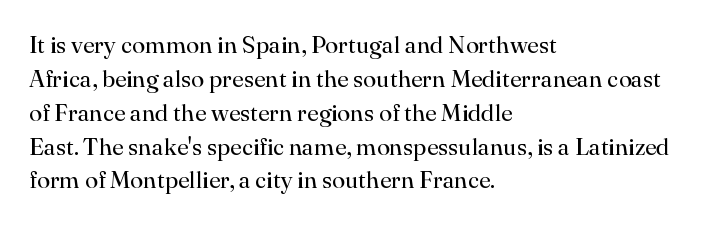
The image shows 24 px text type, upright; set left-aligned, normal line spacing (1.41x), normal letter spacing, not underlined.
